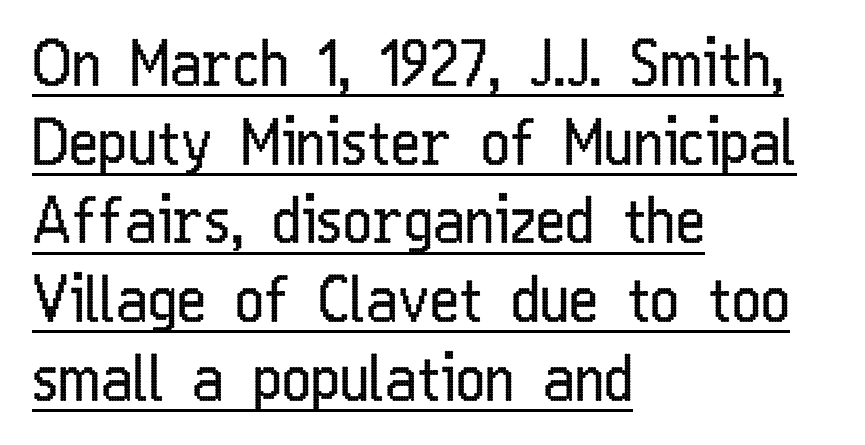
{"serif": "no", "italic": "no", "bold": "no", "weight": "regular", "width": "condensed", "stroke_contrast": "low", "x_height": "medium", "monospaced": "no", "underline": "yes", "align": "left", "line_spacing": "normal", "line_spacing_ratio": 1.25, "letter_spacing": "normal", "letter_spacing_em": 0.0, "glyph_px": 63}
